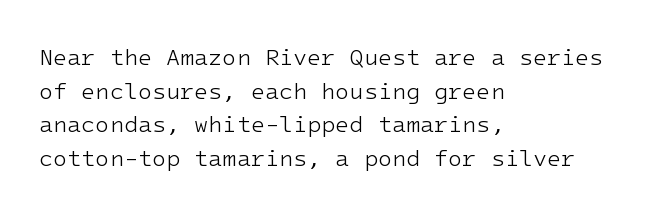
Q: Is the text bold? A: No.
Q: Is the text italic (slanted)? A: No, it is upright.
Q: Is the text underlined? A: No.
Q: How is the paragraph aligned? A: Left-aligned.
Q: Is the spacing between letters normal or unusually wide? A: Normal.
Q: Is the spacing between lines tight, normal or loose? A: Normal.
